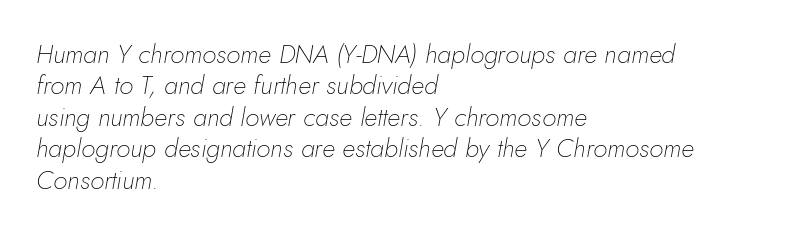
Alignment: flush left. Rendered with sloped, italic letterforms. Weight: in the light-to-regular range. Lines of text with bare space underneath. What stands out about the letter spacing? Nothing — it is the standard amount.
